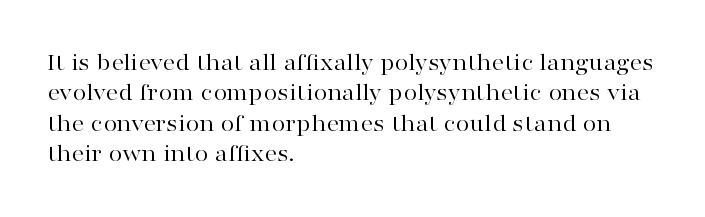
{"italic": "no", "bold": "no", "underline": "no", "align": "left", "line_spacing_ratio": 1.22, "letter_spacing": "normal", "letter_spacing_em": 0.0, "glyph_px": 25}
